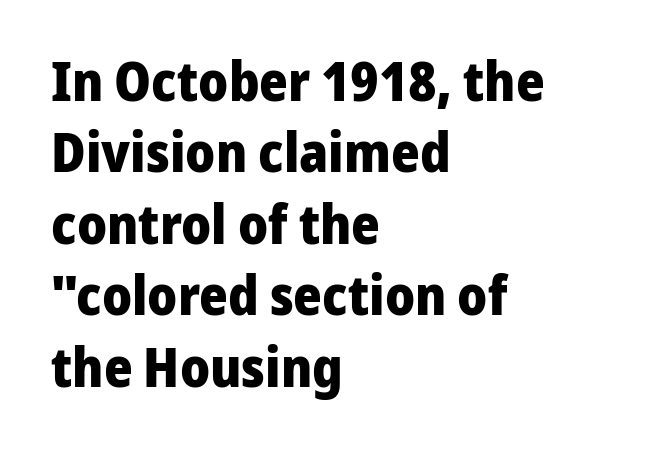
{"serif": "no", "italic": "no", "bold": "yes", "weight": "heavy", "width": "normal", "stroke_contrast": "low", "x_height": "medium", "monospaced": "no", "underline": "no", "align": "left", "line_spacing": "normal", "line_spacing_ratio": 1.3, "letter_spacing": "normal", "letter_spacing_em": 0.0, "glyph_px": 55}
